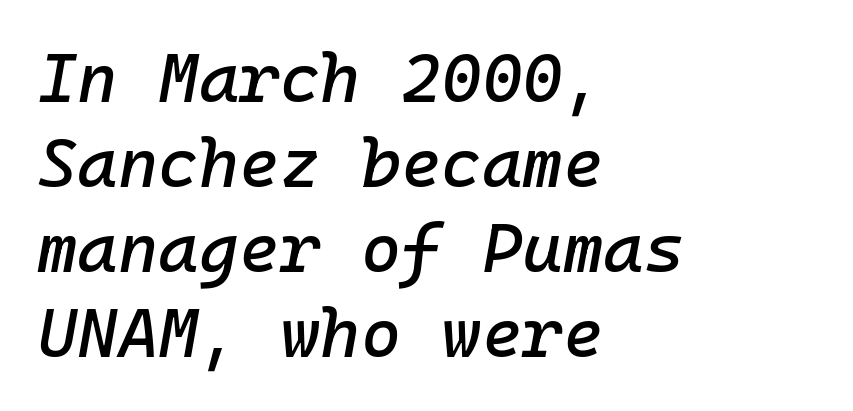
The paragraph shown leans on its left margin. Glance below the letters and you will spot only blank space. Does extra space separate the letters? No, they use regular spacing. Emphasis-style slanted type is in use.
